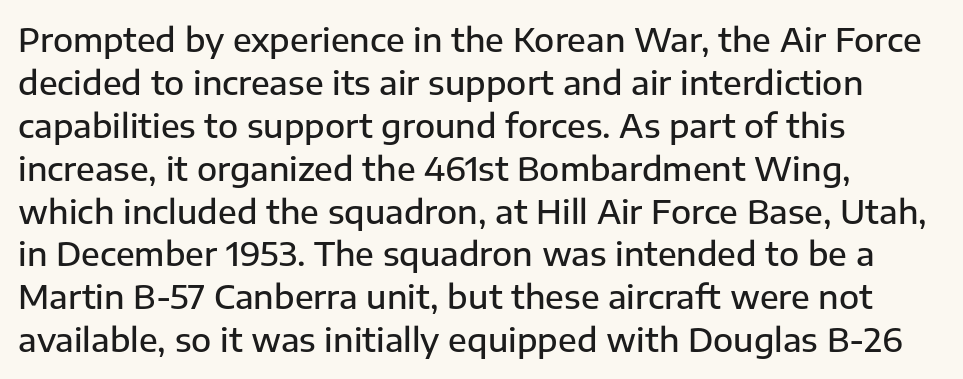
The image shows 33 px semibold sans-serif type, upright; set left-aligned, normal line spacing (1.3x), normal letter spacing, not underlined; low stroke contrast and a medium x-height.
